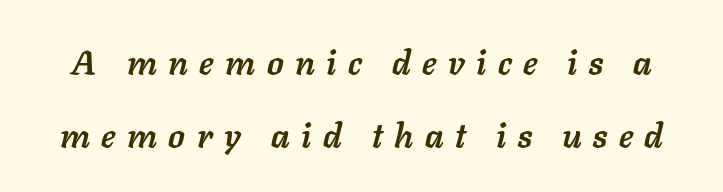
Q: Is the text bold? A: Yes.
Q: Is the text italic (slanted)? A: Yes, it leans right by about 11 degrees.
Q: Is the text underlined? A: No.
Q: Is the spacing between letters normal or unusually wide? A: Unusually wide.
Q: Is the spacing between lines tight, normal or loose? A: Loose.
Q: Width (condensed, normal, or wide)? A: Normal.
Q: Stroke contrast? A: Low.
Q: x-height? A: Medium.
Q: Monospaced? A: No.
